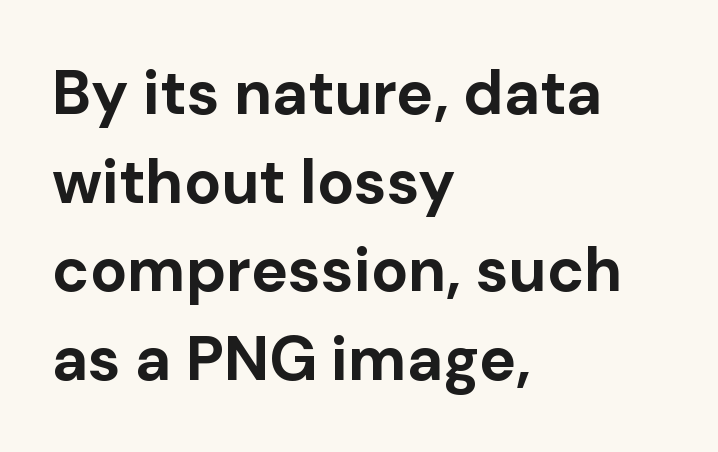
Q: Is the text bold? A: Yes.
Q: Is the text italic (slanted)? A: No, it is upright.
Q: Is the typeface a serif or a sans-serif typeface? A: Sans-serif.
Q: Is the text underlined? A: No.
Q: How is the paragraph aligned? A: Left-aligned.
Q: Is the spacing between letters normal or unusually wide? A: Normal.
Q: Is the spacing between lines tight, normal or loose? A: Normal.
Q: Width (condensed, normal, or wide)? A: Normal.
Q: Stroke contrast? A: Low.
Q: x-height? A: Medium.
Q: Monospaced? A: No.
